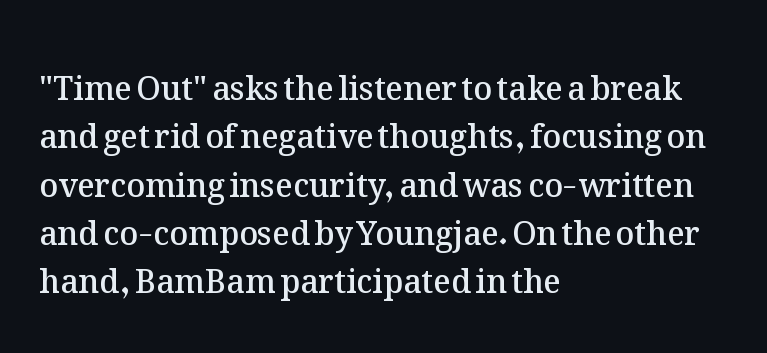
The image shows 32 px semibold type, upright; set left-aligned, normal line spacing (1.51x), normal letter spacing, not underlined; medium stroke contrast and a medium x-height.
